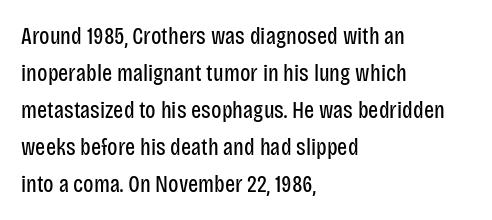
Vertical strokes here are truly vertical. Every row of glyphs begins at an identical x-position on the left. Between one letter and the next there's only the usual sliver of space. Only glyphs here, with clear space below each row.
